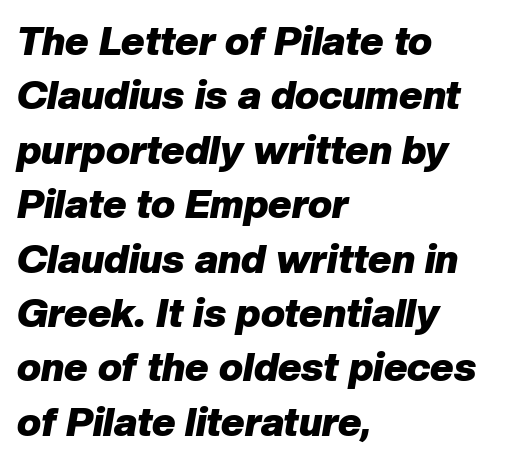
{"italic": "yes", "lean": "right", "slant_degrees": 10, "bold": "yes", "weight": "heavy", "width": "normal", "stroke_contrast": "low", "x_height": "medium", "monospaced": "no", "underline": "no", "align": "left", "line_spacing": "normal", "line_spacing_ratio": 1.36, "letter_spacing": "normal", "letter_spacing_em": 0.0, "glyph_px": 40}
